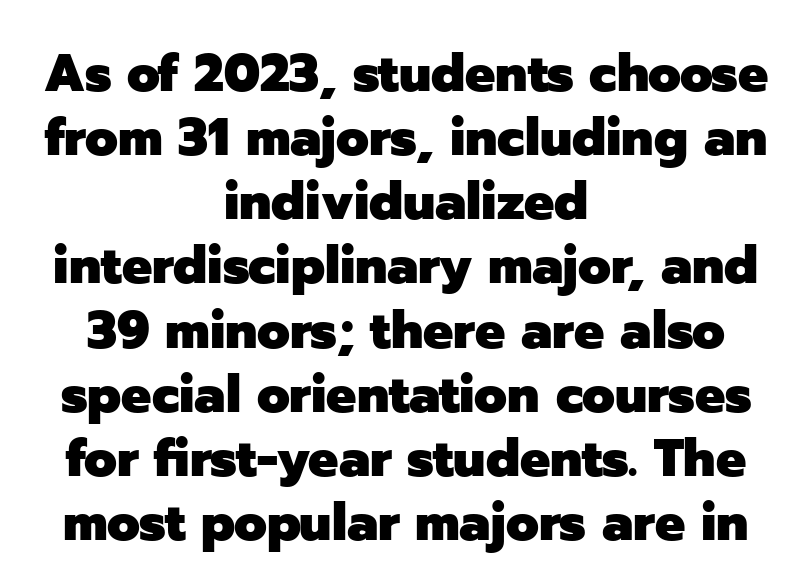
Typographically, this falls in the sans-serif category. The letters advance in unequal steps, a hallmark of proportional type. Each line is balanced around a shared central axis. Observe the ordinary spacing: letters are neighbours, not strangers. Unlike italic type, these characters show no tilt at all.
